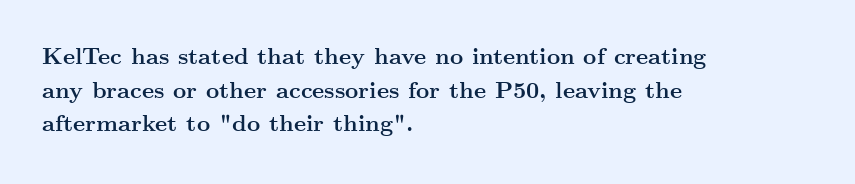
{"italic": "no", "bold": "yes", "underline": "no", "align": "left", "line_spacing": "normal", "line_spacing_ratio": 1.46, "letter_spacing": "normal", "letter_spacing_em": 0.0, "glyph_px": 23}
